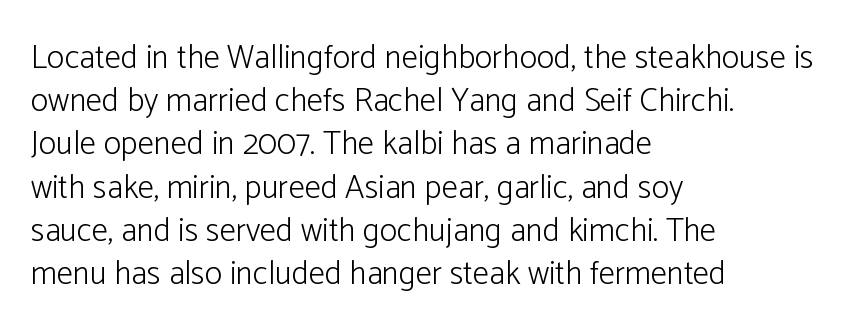
The image shows 33 px light sans-serif type, upright; set left-aligned, normal line spacing (1.31x), normal letter spacing, not underlined; low stroke contrast and a medium x-height.
